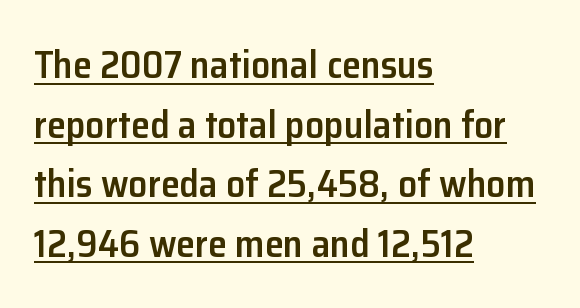
The rendering uses a moderate line-height, typical for paragraphs. Compared with undecorated copy, this sample adds a rule below the words. Italic: no, the glyphs are upright roman. The letters sit at their default tracking, neither squeezed nor spread. A student would call this left alignment; a typographer would say flush left, rag right.
